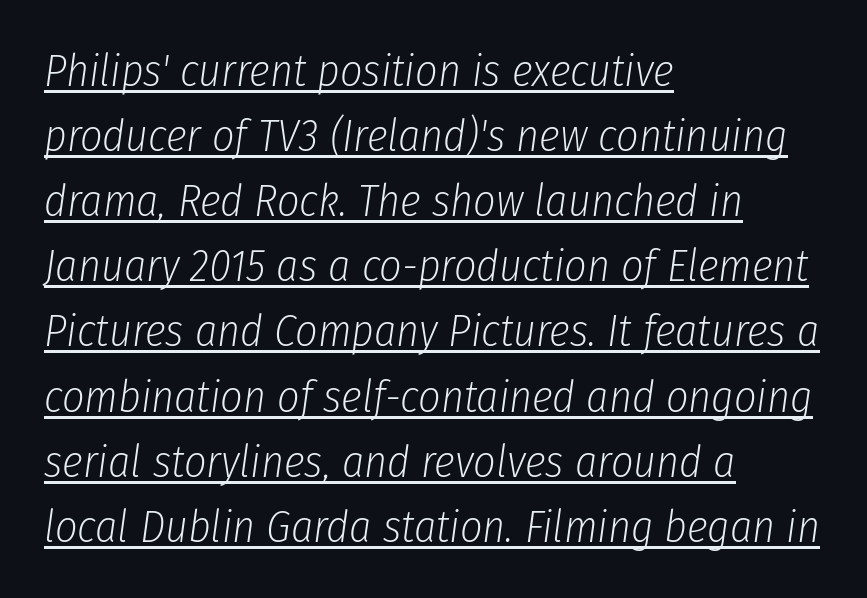
Q: Is the text bold? A: No.
Q: Is the text italic (slanted)? A: Yes, it leans right by about 8 degrees.
Q: Is the text underlined? A: Yes.
Q: How is the paragraph aligned? A: Left-aligned.
Q: Is the spacing between letters normal or unusually wide? A: Normal.
Q: Is the spacing between lines tight, normal or loose? A: Normal.
Q: Width (condensed, normal, or wide)? A: Condensed.
Q: Stroke contrast? A: Low.
Q: x-height? A: Medium.
Q: Monospaced? A: No.
